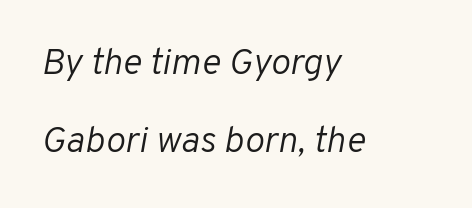
The image shows 37 px light type, italic (leaning right); set left-aligned, loose line spacing (2.1x), normal letter spacing, not underlined; low stroke contrast and a medium x-height.
